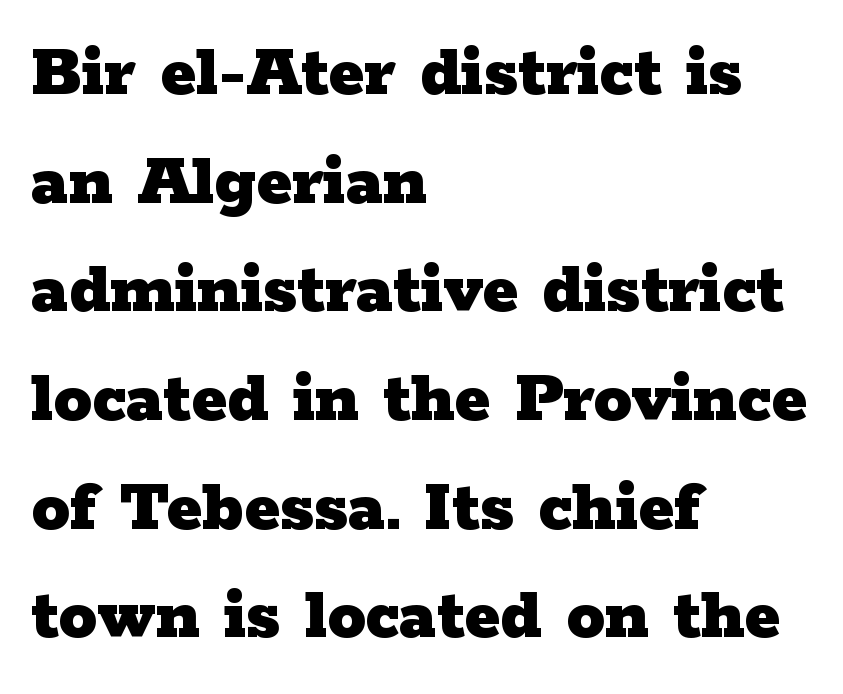
The image shows 76 px heavy, wide serif type, upright; set left-aligned, normal line spacing (1.43x), normal letter spacing, not underlined; low stroke contrast and a medium x-height.
